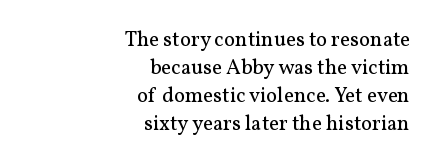
{"italic": "no", "bold": "no", "underline": "no", "align": "right", "line_spacing": "normal", "line_spacing_ratio": 1.33, "letter_spacing": "normal", "letter_spacing_em": 0.0, "glyph_px": 21}
